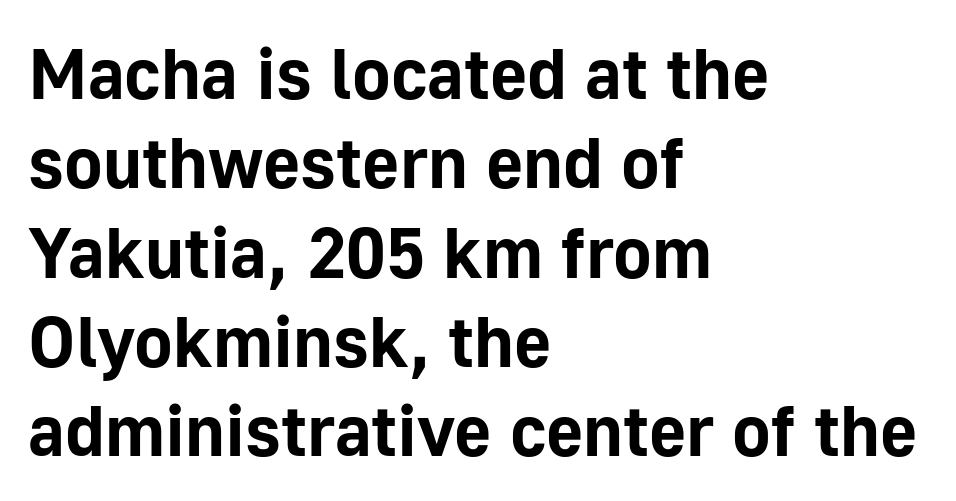
Q: Is the text bold? A: Yes.
Q: Is the text italic (slanted)? A: No, it is upright.
Q: Is the typeface a serif or a sans-serif typeface? A: Sans-serif.
Q: Is the text underlined? A: No.
Q: How is the paragraph aligned? A: Left-aligned.
Q: Is the spacing between letters normal or unusually wide? A: Normal.
Q: Width (condensed, normal, or wide)? A: Normal.
Q: Stroke contrast? A: Low.
Q: x-height? A: Medium.
Q: Monospaced? A: No.
